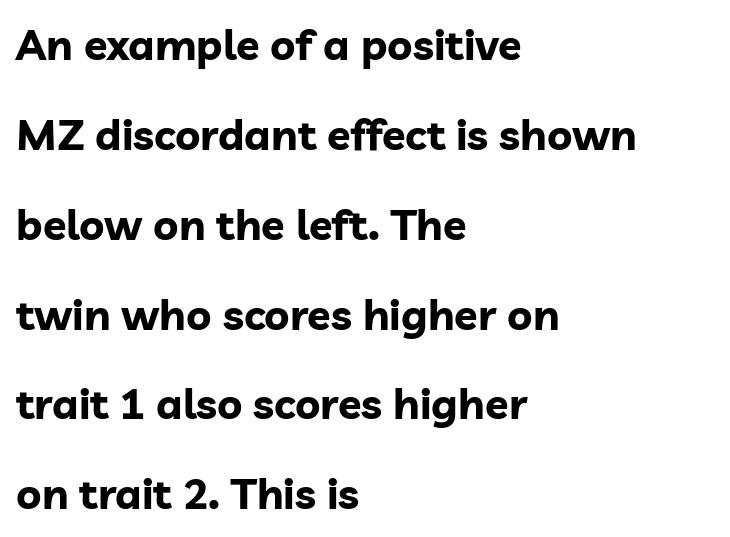
Words float on clear page, feet unadorned. Short and long lines alike share a common starting point at left. The type is set solid horizontally, with unmodified tracking. These lines are rendered in a variable-pitch font.
